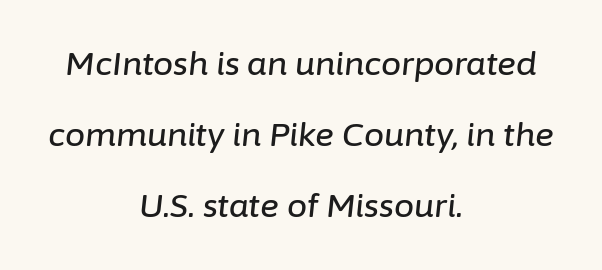
Q: Is the text italic (slanted)? A: Yes, it leans right by about 6 degrees.
Q: Is the text underlined? A: No.
Q: How is the paragraph aligned? A: Centered.
Q: Is the spacing between letters normal or unusually wide? A: Normal.
Q: Is the spacing between lines tight, normal or loose? A: Loose.
Q: Width (condensed, normal, or wide)? A: Normal.
Q: Stroke contrast? A: Low.
Q: x-height? A: Medium.
Q: Monospaced? A: No.
